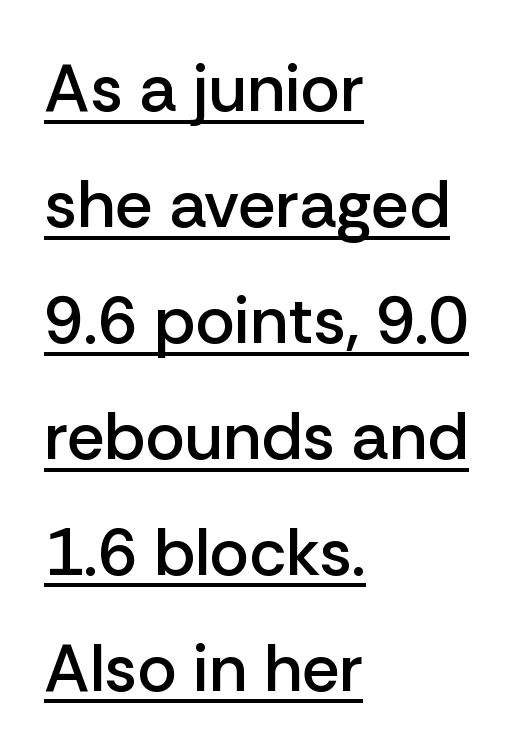
The typesetter has applied underlining to the passage shown. Are there feet on the stems? There aren't — it's a sans. The rendering uses natural spacing where letterforms have individual widths. Tracking value appears to be zero — textbook default spacing. What weight is shown? A semibold, between regular and bold.
